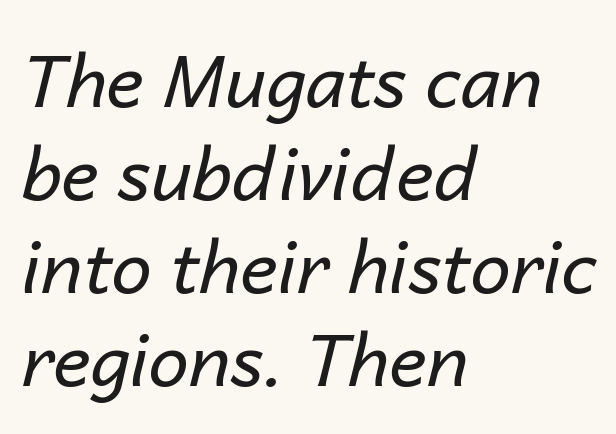
Q: Is the text bold? A: No.
Q: Is the text italic (slanted)? A: Yes, it leans right by about 14 degrees.
Q: Is the text underlined? A: No.
Q: How is the paragraph aligned? A: Left-aligned.
Q: Is the spacing between letters normal or unusually wide? A: Normal.
Q: Is the spacing between lines tight, normal or loose? A: Normal.
Q: Width (condensed, normal, or wide)? A: Normal.
Q: Stroke contrast? A: Low.
Q: x-height? A: Medium.
Q: Monospaced? A: No.
